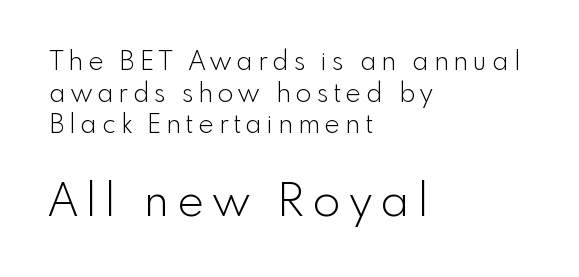
{"serif": "no", "italic": "no", "bold": "no", "weight": "light", "width": "normal", "x_height": "small", "monospaced": "no", "underline": "no", "align": "left", "line_spacing_ratio": 1.22, "letter_spacing": "wide", "letter_spacing_em": 0.2, "larger_block": "second", "size_ratio": 1.73, "glyph_px": 45}
